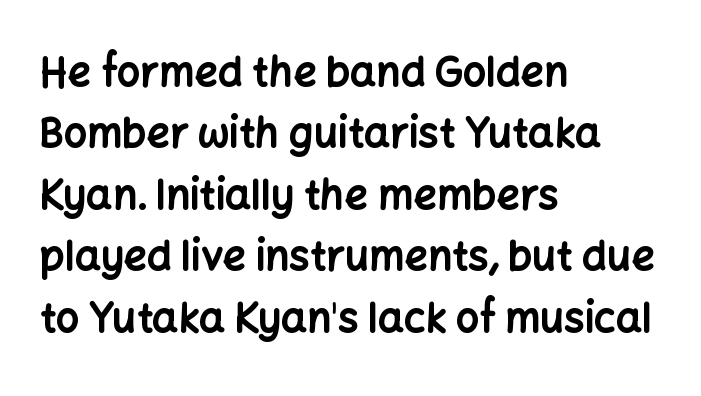
The image shows 41 px bold sans-serif type, upright; set left-aligned, normal line spacing (1.5x), normal letter spacing, not underlined; low stroke contrast and a medium x-height.
